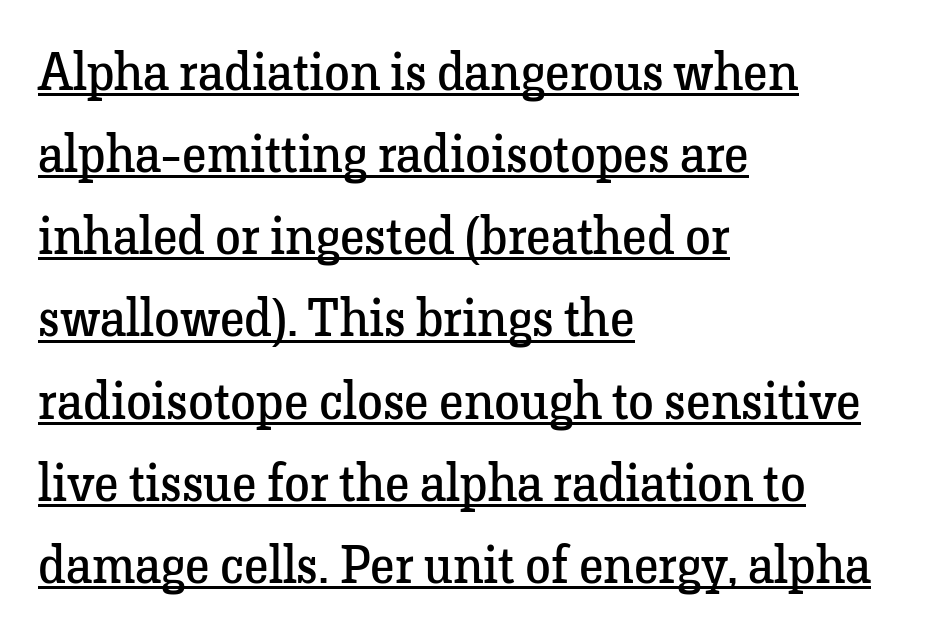
Honestly, the underline is the first thing you notice here. Ink coverage per letter is moderate at most. The type is set solid horizontally, with unmodified tracking. Horizontal bands of white between lines are of average thickness.
